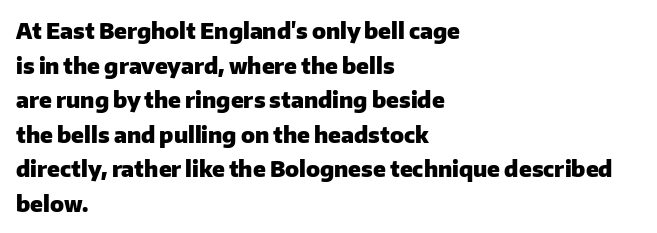
This sample uses an upright cut, with every glyph sitting square on the baseline. Whoever set this chose a conventional vertical rhythm. Students, note that the glyphs here touch the page at normal intervals. Strokes here are thick enough to call this a true bold.
